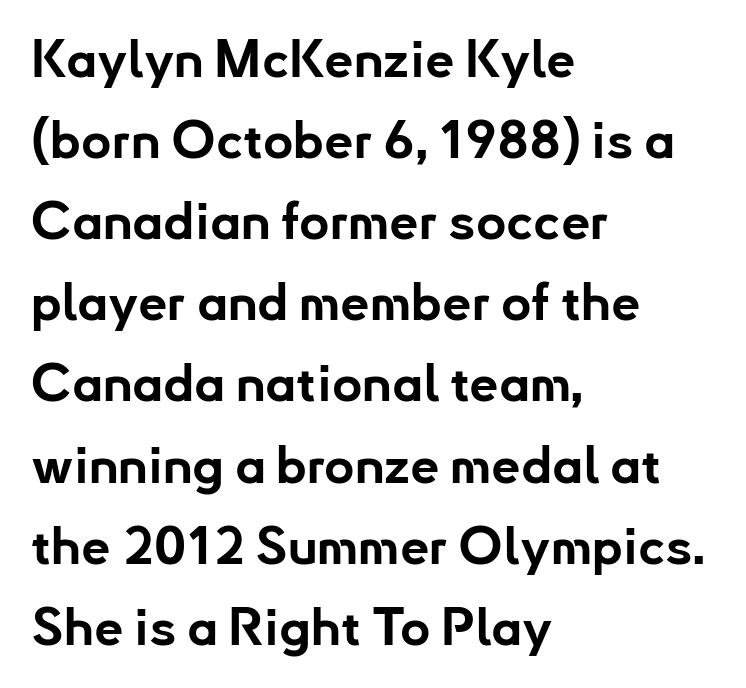
The image shows 52 px bold sans-serif type, upright; set left-aligned, normal line spacing (1.56x), normal letter spacing, not underlined; low stroke contrast and a small x-height.
